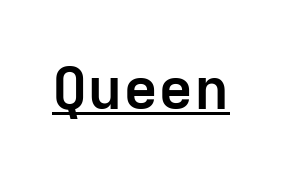
{"serif": "no", "italic": "no", "bold": "yes", "weight": "semibold", "width": "normal", "stroke_contrast": "low", "x_height": "medium", "monospaced": "yes", "underline": "yes", "letter_spacing": "normal", "letter_spacing_em": 0.0, "glyph_px": 59}
